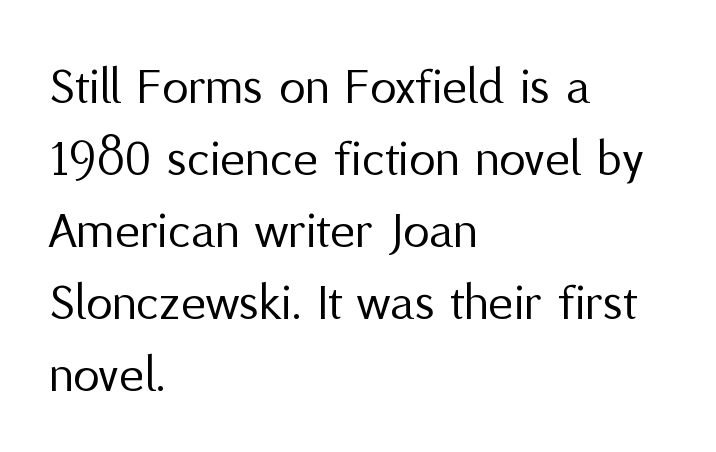
The image shows 53 px regular-weight sans-serif type, upright; set left-aligned, normal line spacing (1.36x), normal letter spacing, not underlined; medium stroke contrast and a medium x-height.
